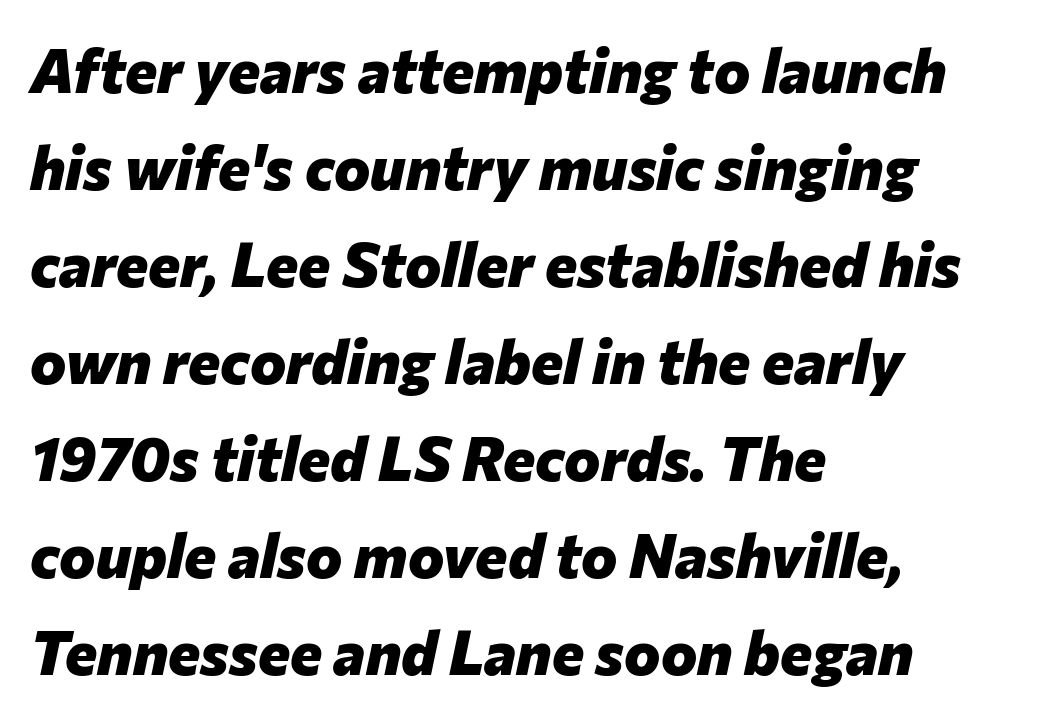
{"italic": "yes", "lean": "right", "slant_degrees": 12, "bold": "yes", "weight": "heavy", "width": "normal", "stroke_contrast": "low", "x_height": "medium", "monospaced": "no", "underline": "no", "align": "left", "line_spacing": "normal", "line_spacing_ratio": 1.59, "letter_spacing": "normal", "letter_spacing_em": 0.0, "glyph_px": 61}
